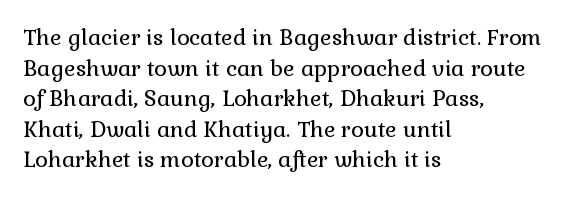
{"italic": "no", "bold": "no", "underline": "no", "align": "left", "line_spacing": "normal", "line_spacing_ratio": 1.39, "letter_spacing": "normal", "letter_spacing_em": 0.0, "glyph_px": 22}
